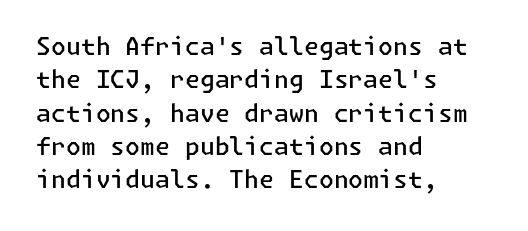
Does the lettering tilt? It doesn't — this is upright. Students, this is semibold: more ink than regular, less than bold. Is the block centered? No — it sits flush against the left margin. The block of text has a typical density, with ordinary space between rows.
